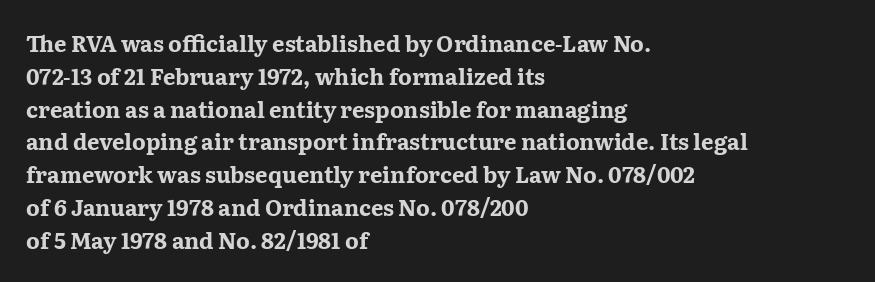
Q: Is the text bold? A: Yes.
Q: Is the text italic (slanted)? A: No, it is upright.
Q: Is the text underlined? A: No.
Q: How is the paragraph aligned? A: Left-aligned.
Q: Is the spacing between letters normal or unusually wide? A: Normal.
Q: Is the spacing between lines tight, normal or loose? A: Normal.
